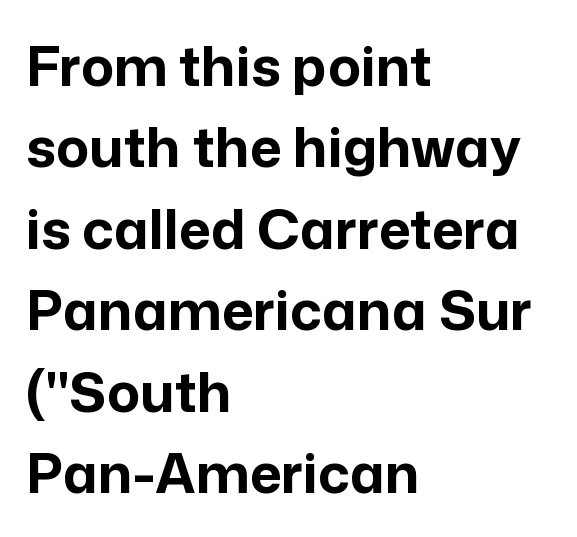
Q: Is the text bold? A: Yes.
Q: Is the text italic (slanted)? A: No, it is upright.
Q: Is the typeface a serif or a sans-serif typeface? A: Sans-serif.
Q: Is the text underlined? A: No.
Q: How is the paragraph aligned? A: Left-aligned.
Q: Is the spacing between letters normal or unusually wide? A: Normal.
Q: Is the spacing between lines tight, normal or loose? A: Normal.
Q: Width (condensed, normal, or wide)? A: Normal.
Q: Stroke contrast? A: Low.
Q: x-height? A: Medium.
Q: Monospaced? A: No.
